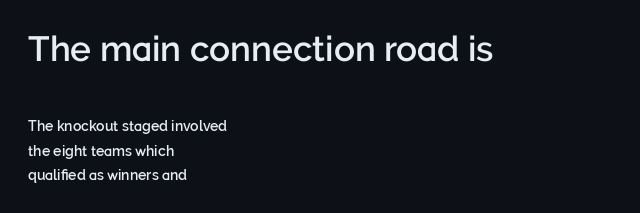
These lines are set flush left with a ragged right edge. The lettering stays uniformly vertical, giving the passage a roman look. The letters sit at their default tracking, neither squeezed nor spread. The characters look somewhat weighty, a semibold short of true bold. In this sample the first text group is rendered at the bigger scale. The zone under the glyphs is completely vacant.
